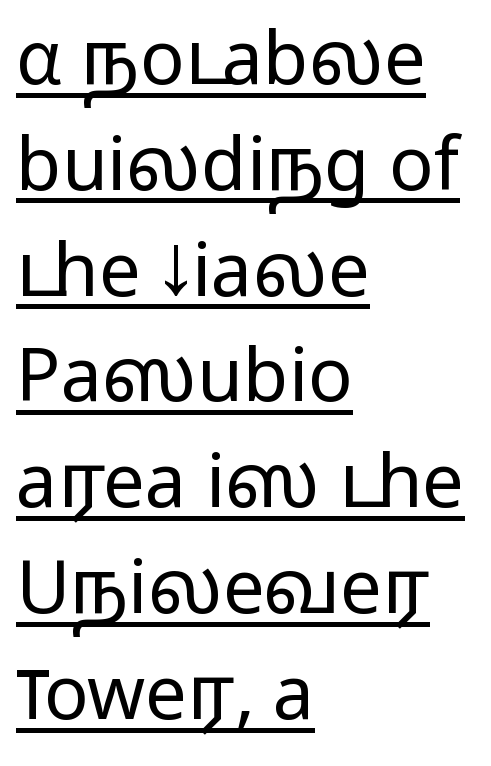
Is there much room between lines? A standard amount, neither cramped nor airy. Weight: in the light-to-regular range. The letters carry no serifs — their stems end cleanly without finishing strokes. These lines are set flush left with a ragged right edge.
